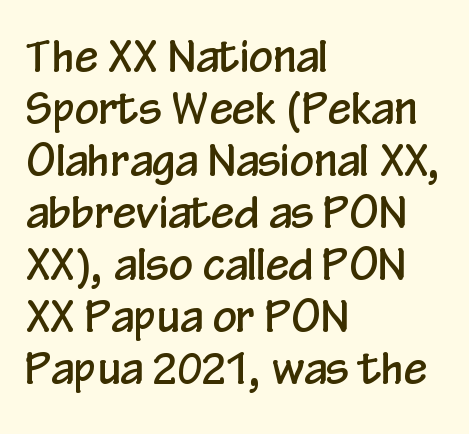
Q: Is the text italic (slanted)? A: No, it is upright.
Q: Is the typeface a serif or a sans-serif typeface? A: Sans-serif.
Q: Is the text underlined? A: No.
Q: How is the paragraph aligned? A: Left-aligned.
Q: Is the spacing between letters normal or unusually wide? A: Normal.
Q: Width (condensed, normal, or wide)? A: Condensed.
Q: Stroke contrast? A: Low.
Q: x-height? A: Medium.
Q: Monospaced? A: No.
